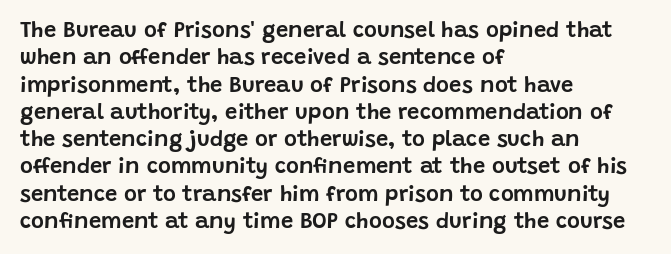
The lines are quadded left. Bare-footed words on every line. Notice how the stems are strictly vertical — no italics here. The gaps between neighbouring characters are ordinary and unremarkable.
